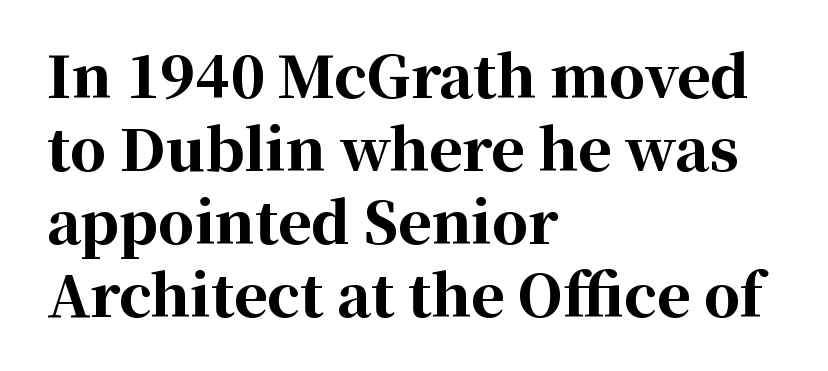
The image shows 57 px bold serif type, upright; set left-aligned, normal line spacing (1.28x), normal letter spacing, not underlined; high stroke contrast and a medium x-height.
